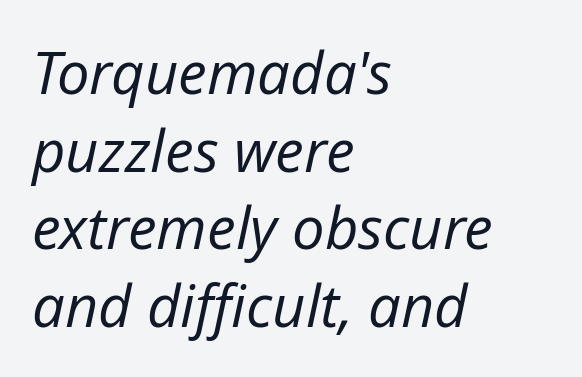
This sample is left-justified, so line endings fall wherever the words run out. Each letter keeps its own natural width here, so spacing adapts to shape. Regular leading. The typography opts for an oblique posture over an upright one. Does extra space separate the letters? No, they use regular spacing. The typeface has the unassuming heft of standard copy or less.
